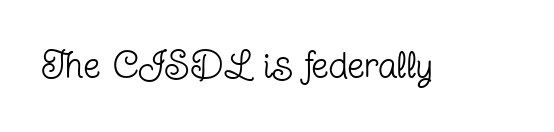
The image shows 38 px regular-weight, condensed serif type, upright; set normal letter spacing, not underlined; low stroke contrast and a medium x-height.
